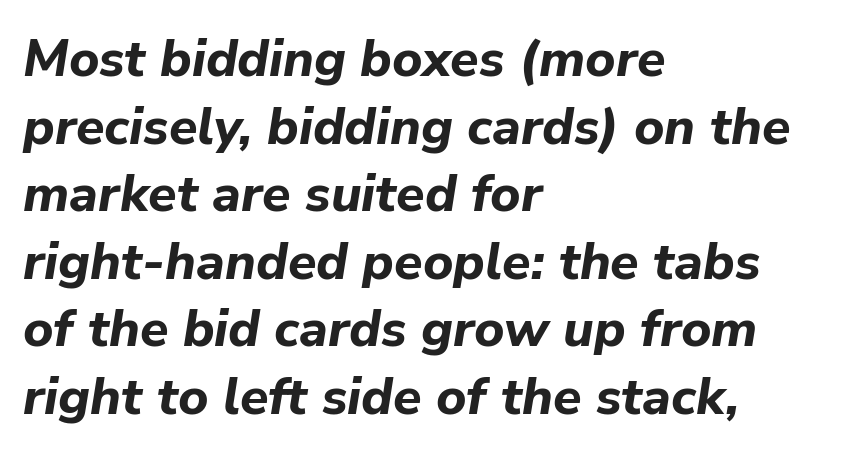
Q: Is the text bold? A: Yes.
Q: Is the text italic (slanted)? A: Yes, it leans right by about 9 degrees.
Q: Is the text underlined? A: No.
Q: How is the paragraph aligned? A: Left-aligned.
Q: Is the spacing between letters normal or unusually wide? A: Normal.
Q: Is the spacing between lines tight, normal or loose? A: Normal.
Q: Width (condensed, normal, or wide)? A: Normal.
Q: Stroke contrast? A: Low.
Q: x-height? A: Medium.
Q: Monospaced? A: No.
